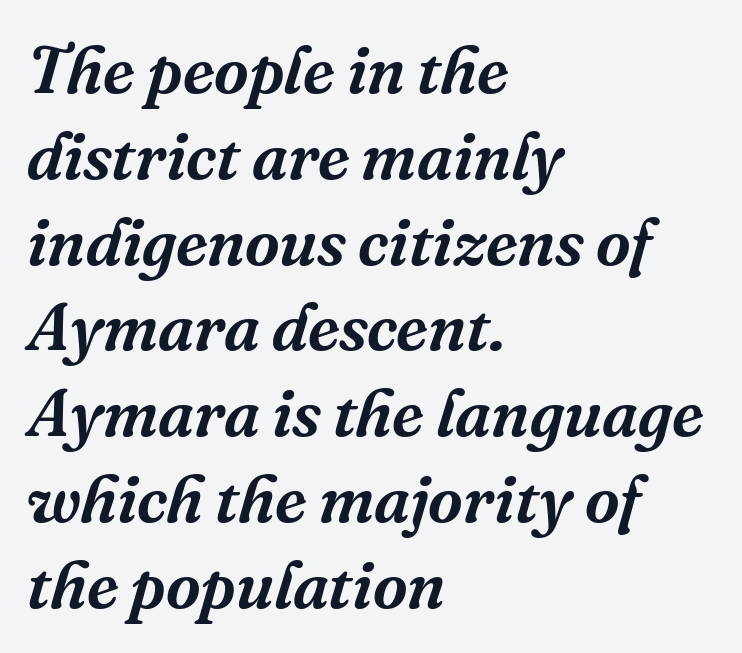
The rag falls on the right side of this text block. Examine the stroke ends and you'll spot serifs. Vertically, the passage feels balanced, rows spaced as you'd expect. The rendering uses natural spacing where letterforms have individual widths. You could call the tracking neutral — neither tight nor loose.
